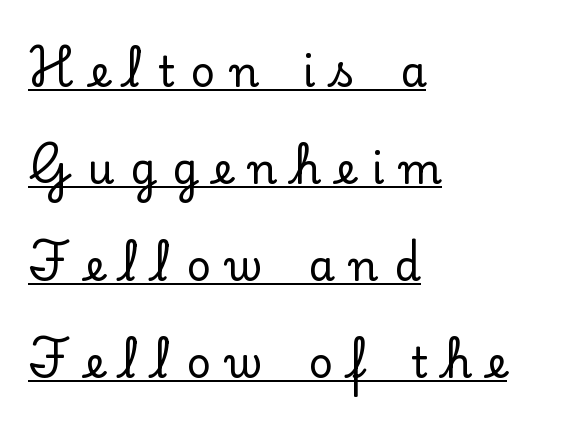
The image shows 42 px serif type, upright; set left-aligned, loose line spacing (2.31x), unusually wide letter spacing (+0.38 em), underlined; low stroke contrast and a small x-height.
